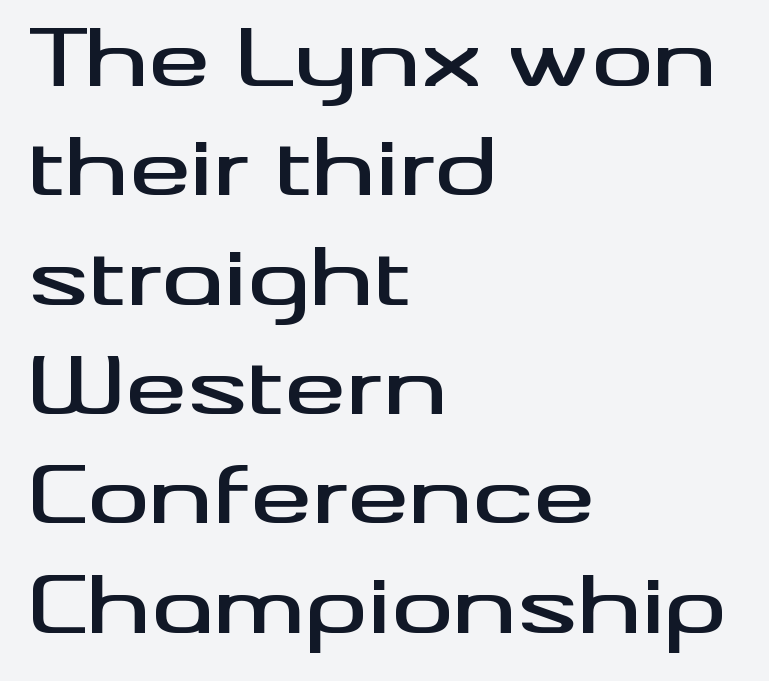
Q: Is the text italic (slanted)? A: No, it is upright.
Q: Is the typeface a serif or a sans-serif typeface? A: Sans-serif.
Q: Is the text underlined? A: No.
Q: How is the paragraph aligned? A: Left-aligned.
Q: Is the spacing between letters normal or unusually wide? A: Normal.
Q: Is the spacing between lines tight, normal or loose? A: Normal.
Q: Width (condensed, normal, or wide)? A: Wide.
Q: Stroke contrast? A: Medium.
Q: x-height? A: Small.
Q: Monospaced? A: No.
